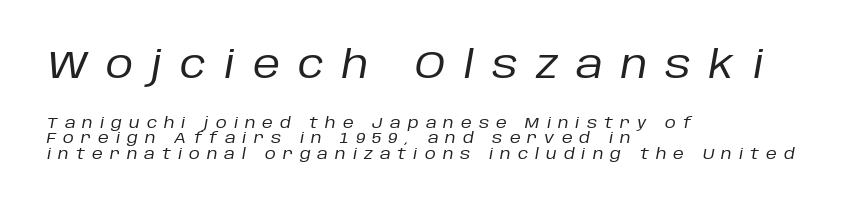
{"italic": "yes", "lean": "right", "slant_degrees": 10, "bold": "no", "weight": "regular", "width": "normal", "stroke_contrast": "low", "x_height": "large", "monospaced": "no", "underline": "no", "align": "left", "line_spacing": "tight", "line_spacing_ratio": 1.02, "letter_spacing": "wide", "letter_spacing_em": 0.47, "larger_block": "first", "size_ratio": 2.53, "glyph_px": 38}
